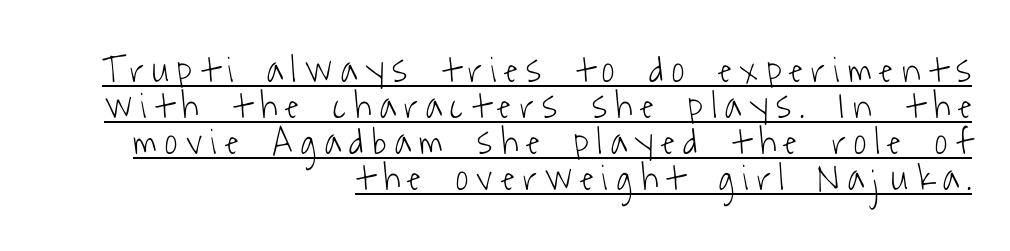
This reads as an unemphasized weight, regular at the heaviest. The gaps between neighbouring characters are conspicuously large. The face used here is a sans, in the tradition of grotesques and geometrics. This sample is right-justified, so line beginnings fall wherever the words allow. Note the varied advance widths — an 'i' is clearly narrower than an 'm'.
